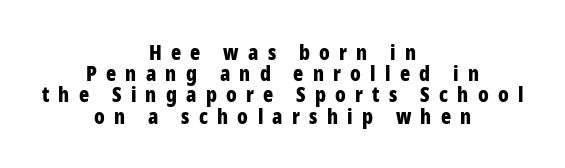
{"italic": "no", "bold": "yes", "underline": "no", "align": "center", "line_spacing": "tight", "line_spacing_ratio": 1.01, "letter_spacing": "wide", "letter_spacing_em": 0.44, "glyph_px": 21}
